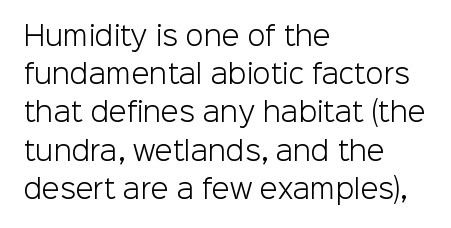
The vertical gap from one line to the next is medium. Quick note: underline off. The characters are drawn with everyday or finer stroke widths. A typesetter would mark this as roman, not italic. Caption: multi-line text, flush left, ragged right.
